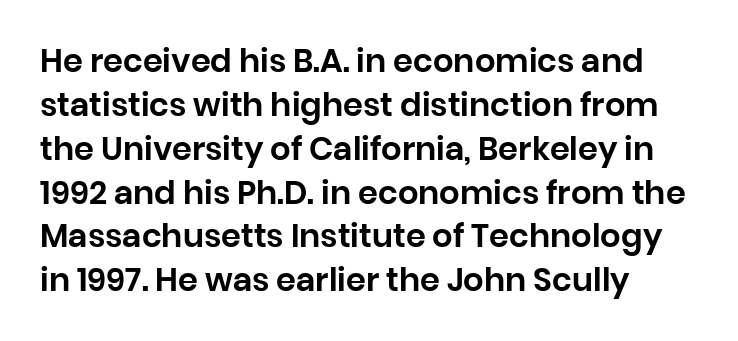
{"serif": "no", "italic": "no", "width": "normal", "stroke_contrast": "low", "x_height": "large", "monospaced": "no", "underline": "no", "align": "left", "line_spacing": "normal", "line_spacing_ratio": 1.37, "letter_spacing": "normal", "letter_spacing_em": 0.0, "glyph_px": 32}
